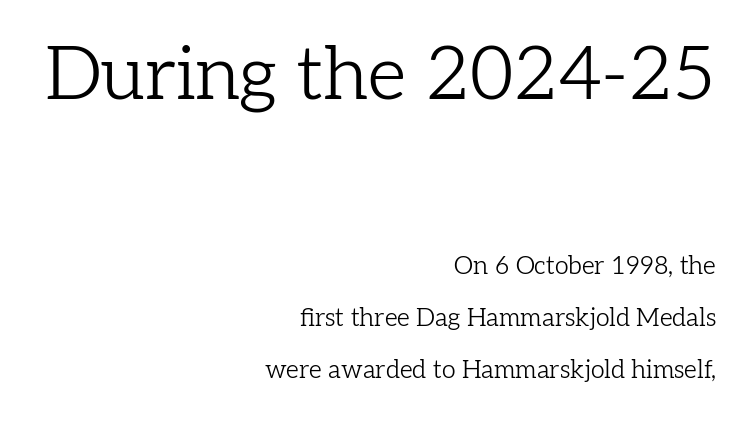
{"serif": "yes", "italic": "no", "bold": "no", "weight": "light", "width": "normal", "stroke_contrast": "low", "x_height": "medium", "monospaced": "no", "underline": "no", "align": "right", "line_spacing": "loose", "line_spacing_ratio": 2.07, "letter_spacing": "normal", "letter_spacing_em": 0.0, "larger_block": "first", "size_ratio": 3.0, "glyph_px": 75}
